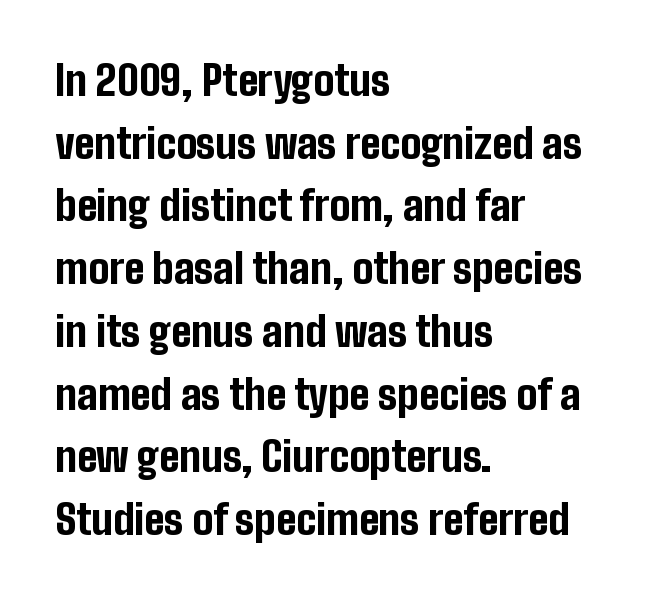
Is this a sans? Yes — the strokes have no serifs. Character widths vary here, with narrow letters taking less room than wide ones. The line texture is even and compact thanks to regular tracking. What's the leading like? Ordinary, nothing unusual. Every stem runs plumb, perpendicular to the baseline. Is the block centered? No — it sits flush against the left margin.
